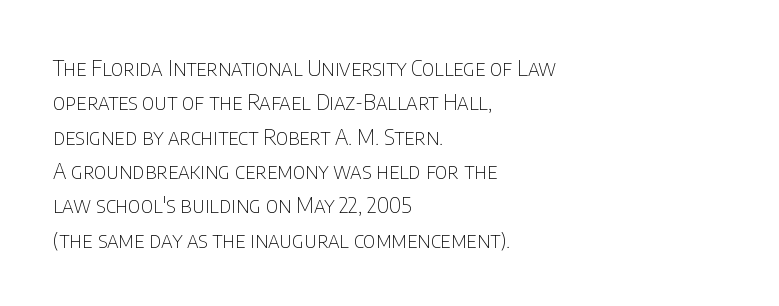
The image shows 22 px text type, upright; set left-aligned, normal line spacing (1.56x), normal letter spacing, not underlined.
